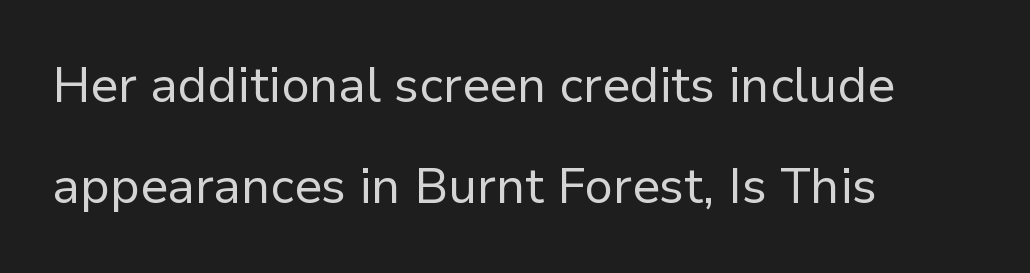
{"serif": "no", "italic": "no", "bold": "no", "weight": "regular", "width": "normal", "stroke_contrast": "low", "x_height": "medium", "monospaced": "no", "underline": "no", "align": "left", "line_spacing": "loose", "line_spacing_ratio": 2.06, "letter_spacing": "normal", "letter_spacing_em": 0.0, "glyph_px": 49}
